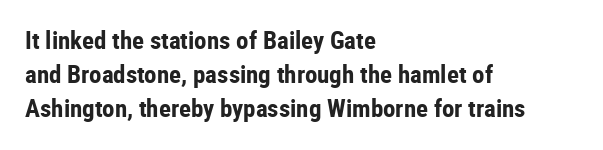
{"italic": "no", "bold": "yes", "underline": "no", "align": "left", "line_spacing": "normal", "line_spacing_ratio": 1.37, "letter_spacing": "normal", "letter_spacing_em": 0.0, "glyph_px": 25}
